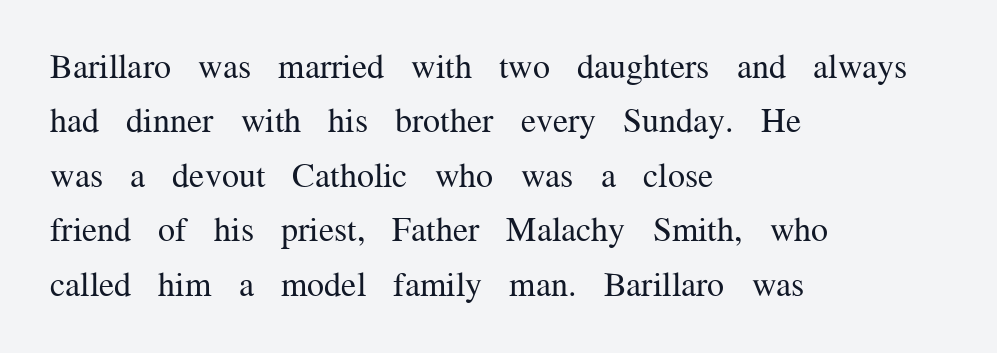
{"serif": "yes", "italic": "no", "bold": "no", "weight": "regular", "width": "normal", "stroke_contrast": "medium", "x_height": "medium", "monospaced": "no", "underline": "no", "align": "left", "line_spacing": "normal", "line_spacing_ratio": 1.6, "letter_spacing": "normal", "letter_spacing_em": 0.0, "glyph_px": 34}
